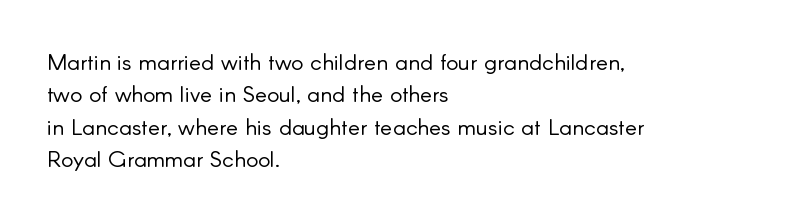
The tracking reads as untouched default to a designer's eye. Layout note: lines flush left. Students, observe: this is what conventionally led text looks like. Underline: absent.
